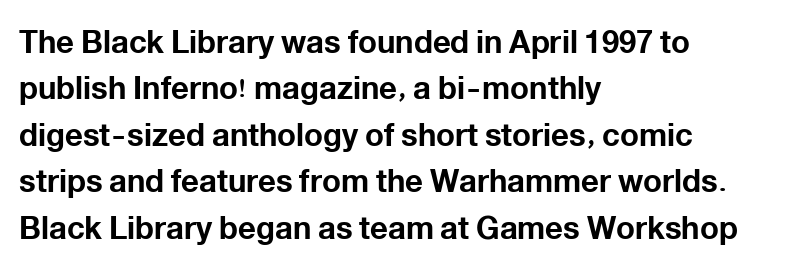
{"serif": "no", "italic": "no", "bold": "yes", "weight": "bold", "width": "normal", "stroke_contrast": "low", "x_height": "medium", "monospaced": "no", "underline": "no", "align": "left", "line_spacing": "normal", "line_spacing_ratio": 1.5, "letter_spacing": "normal", "letter_spacing_em": 0.0, "glyph_px": 31}
